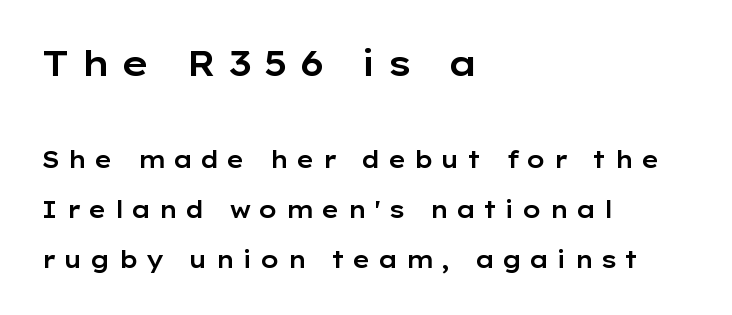
Tall strokes in this sample are plumb rather than angled. Serifs: no, the terminals of the letterforms are clean. The rendering uses natural spacing where letterforms have individual widths. Casual observation: everything's shoved over to the left. Interline gaps are noticeably wide in this sample.
